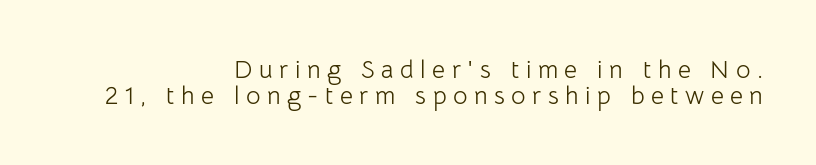
Unmarked baselines from the first word to the last. No extra ink here — the face is not bold. Every character sits straight up, as roman type does. Notice how the passage keeps a crisp vertical edge on the right only. Reading down the column, the eye jumps only a short way to each next line.
